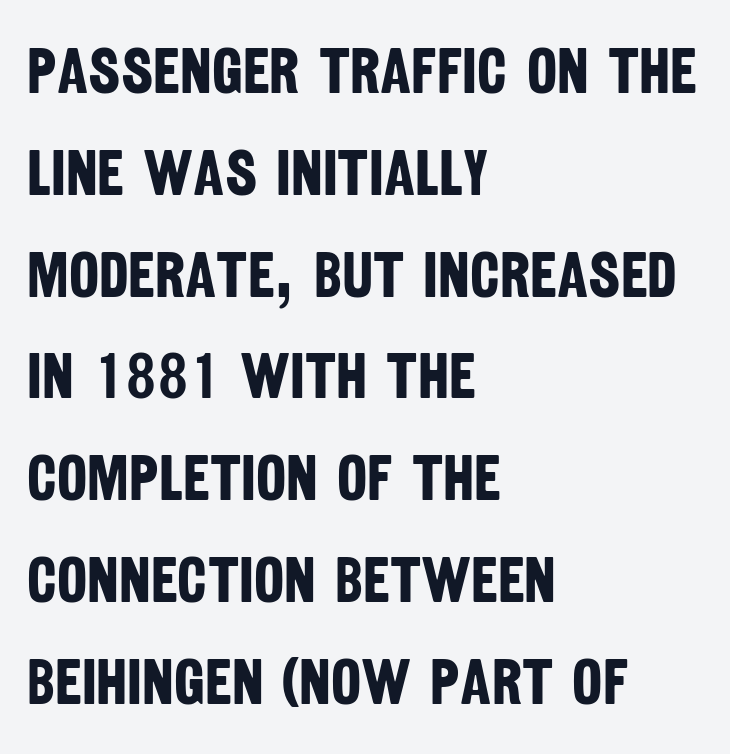
Q: Is the text bold? A: Yes.
Q: Is the typeface a serif or a sans-serif typeface? A: Sans-serif.
Q: Is the text underlined? A: No.
Q: How is the paragraph aligned? A: Left-aligned.
Q: Is the spacing between letters normal or unusually wide? A: Normal.
Q: Is the spacing between lines tight, normal or loose? A: Normal.
Q: Width (condensed, normal, or wide)? A: Condensed.
Q: Stroke contrast? A: Low.
Q: x-height? A: Large.
Q: Monospaced? A: No.
